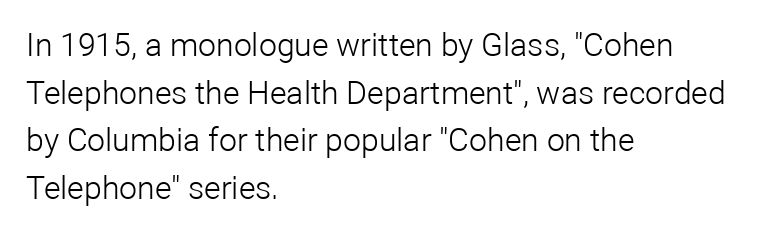
Q: Is the text bold? A: No.
Q: Is the text italic (slanted)? A: No, it is upright.
Q: Is the typeface a serif or a sans-serif typeface? A: Sans-serif.
Q: Is the text underlined? A: No.
Q: How is the paragraph aligned? A: Left-aligned.
Q: Is the spacing between letters normal or unusually wide? A: Normal.
Q: Is the spacing between lines tight, normal or loose? A: Normal.
Q: Width (condensed, normal, or wide)? A: Normal.
Q: Stroke contrast? A: Low.
Q: x-height? A: Medium.
Q: Monospaced? A: No.
